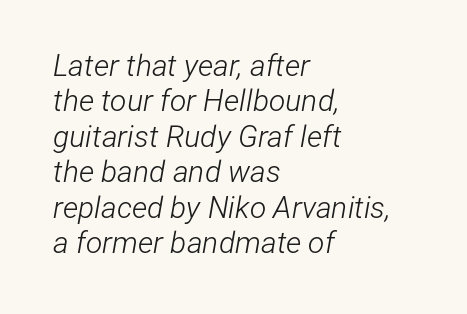
Notice how the passage keeps a crisp vertical edge on the left only. These lines were composed using italics. Letter spacing: default. Lines of text with bare space underneath. Note the varied advance widths — an 'i' is clearly narrower than an 'm'.
